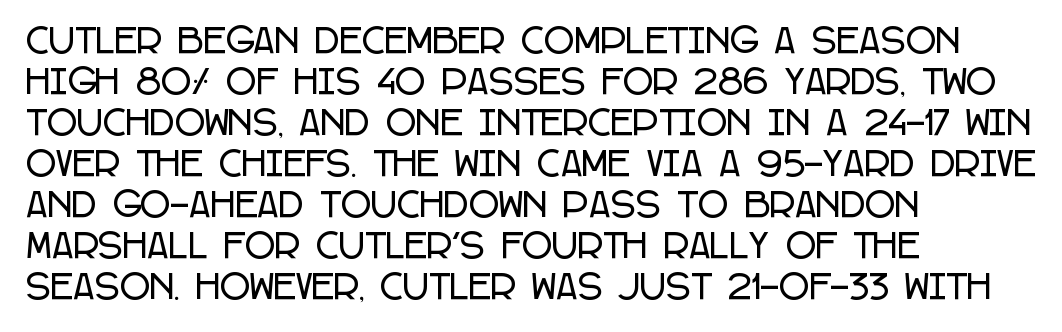
{"serif": "no", "italic": "no", "width": "condensed", "stroke_contrast": "low", "x_height": "large", "monospaced": "no", "underline": "no", "align": "left", "line_spacing_ratio": 1.24, "letter_spacing": "normal", "letter_spacing_em": 0.0, "glyph_px": 33}
